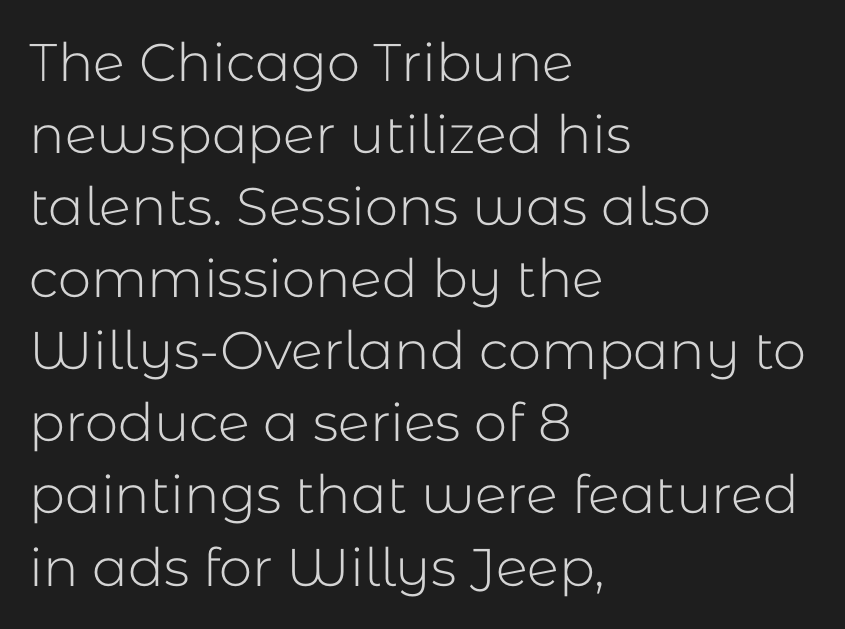
Reading down the block, your eye returns to a fixed left position each line. Anything drawn beneath the words? Only blank space. The characters display no serif detailing; their extremities are plain. The type sits square on the baseline with zero lean. Think of a printed novel: that variable character pitch is what you see here. You could call the tracking neutral — neither tight nor loose.
